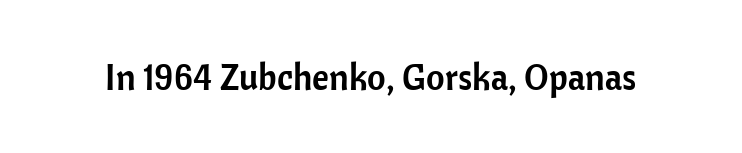
{"serif": "no", "italic": "no", "width": "normal", "stroke_contrast": "low", "x_height": "medium", "monospaced": "no", "underline": "no", "letter_spacing": "normal", "letter_spacing_em": 0.0, "glyph_px": 36}
